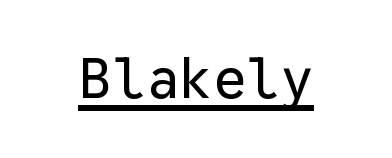
Serif or sans? Sans — the stroke terminals are bare. The rendering uses the underline text-decoration. The font is comparable to plain body text, perhaps lighter. This sample uses plain, unmodified letter spacing.
